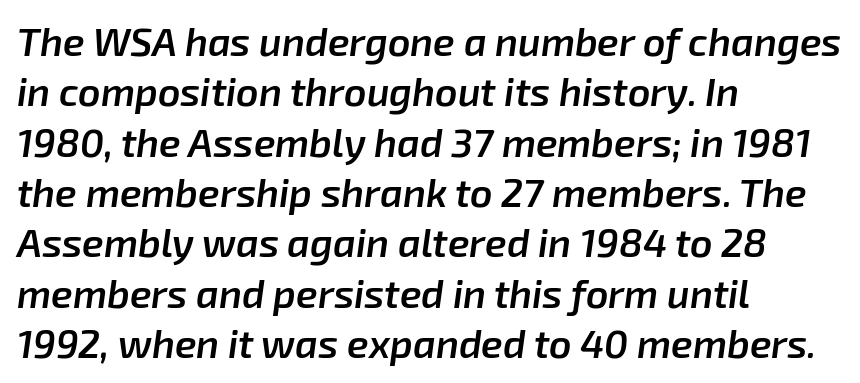
The image shows 39 px semibold type, italic (leaning right); set left-aligned, normal line spacing (1.29x), normal letter spacing, not underlined; low stroke contrast and a medium x-height.
